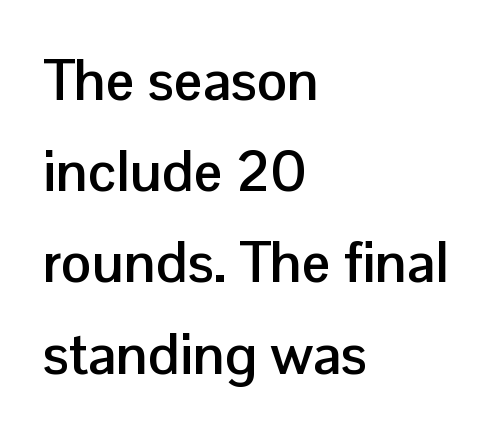
Each letter's strokes conclude bluntly, with no projecting serifs. Character widths vary here, with narrow letters taking less room than wide ones. Interline gaps are of average width in this sample. Inter-character spacing is left at the font's built-in metrics. The specimen reads as upright at a glance. Summary of weight: heavy, a full bold.
